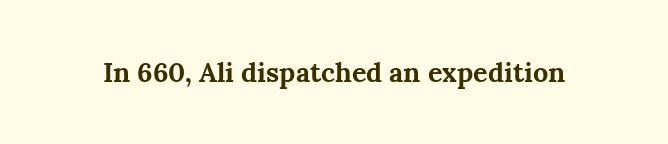
{"italic": "no", "bold": "yes", "underline": "no", "letter_spacing": "normal", "letter_spacing_em": 0.0, "glyph_px": 27}
